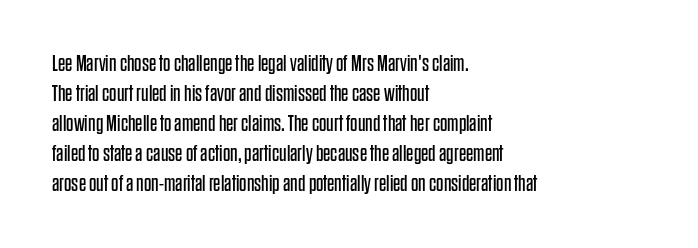
{"italic": "no", "bold": "no", "underline": "no", "align": "left", "line_spacing": "normal", "line_spacing_ratio": 1.3, "letter_spacing": "normal", "letter_spacing_em": 0.0, "glyph_px": 23}
